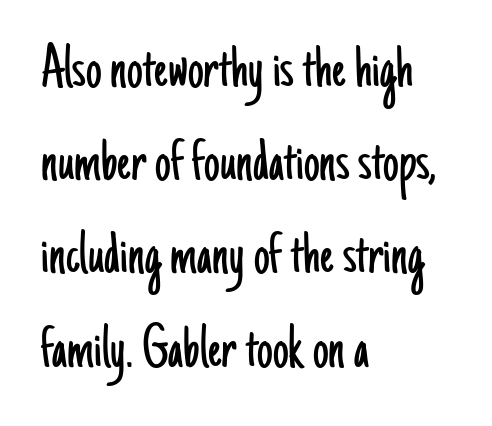
{"serif": "no", "italic": "no", "bold": "no", "weight": "light", "width": "condensed", "stroke_contrast": "low", "x_height": "small", "monospaced": "no", "underline": "no", "align": "left", "line_spacing": "normal", "line_spacing_ratio": 1.48, "letter_spacing": "normal", "letter_spacing_em": 0.0, "glyph_px": 63}
